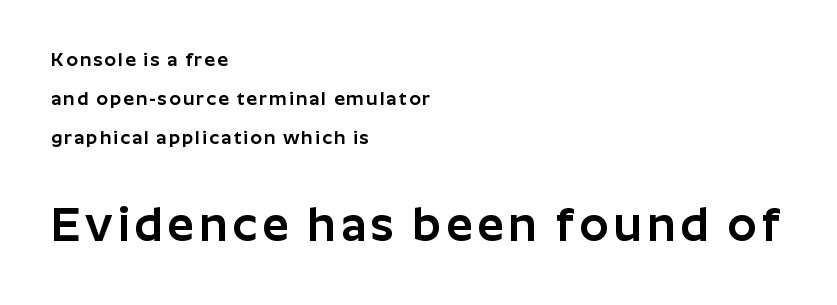
The image shows 47 px sans-serif type, upright; set left-aligned, loose line spacing (2.05x), not underlined; the second (bottom) block is 2.47x larger; low stroke contrast and a medium x-height.
